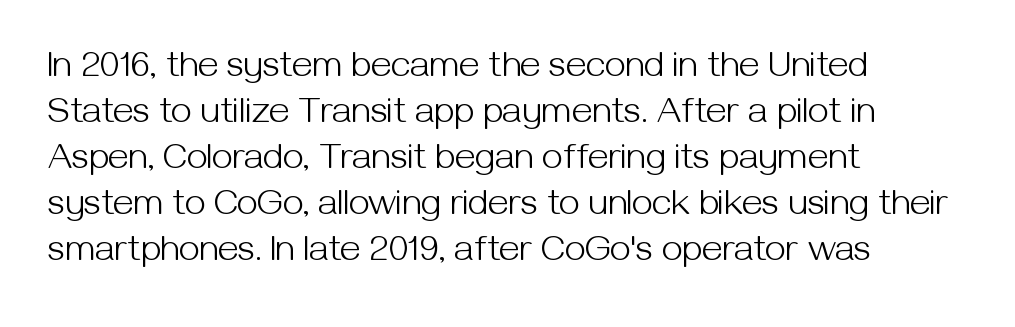
The image shows 37 px light sans-serif type, upright; set left-aligned, line spacing 1.24x, normal letter spacing, not underlined; medium stroke contrast and a medium x-height.
